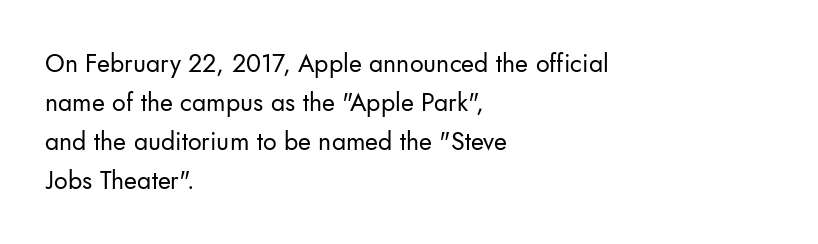
The space between consecutive lines is moderate. In terms of letterspacing, this is plain default setting. This rendering features lettering with no underline. Is the stroke heavy? The answer is a plain regular-or-lighter.
